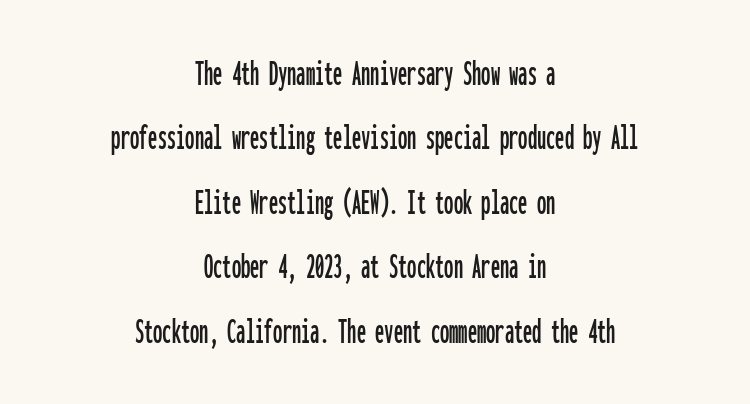
{"serif": "no", "italic": "no", "width": "condensed", "stroke_contrast": "low", "x_height": "medium", "monospaced": "yes", "underline": "no", "align": "center", "line_spacing_ratio": 1.74, "letter_spacing": "normal", "letter_spacing_em": 0.0, "glyph_px": 37}
